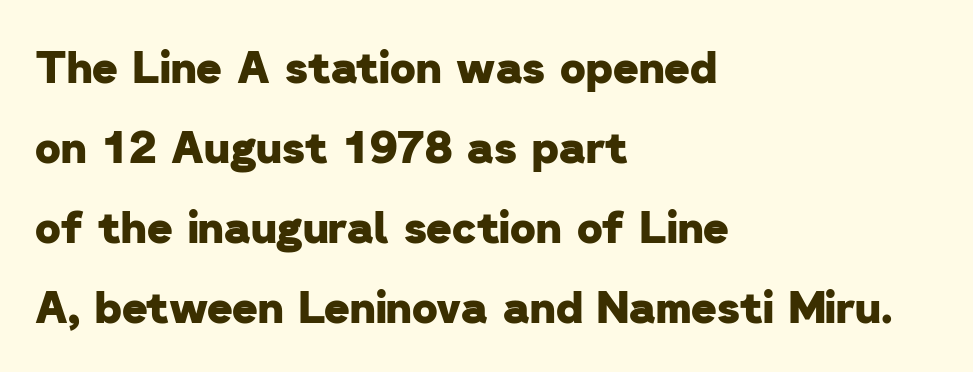
{"serif": "no", "bold": "yes", "weight": "heavy", "width": "normal", "stroke_contrast": "low", "x_height": "medium", "monospaced": "no", "underline": "no", "align": "left", "line_spacing_ratio": 1.82, "letter_spacing": "normal", "letter_spacing_em": 0.0, "glyph_px": 44}
